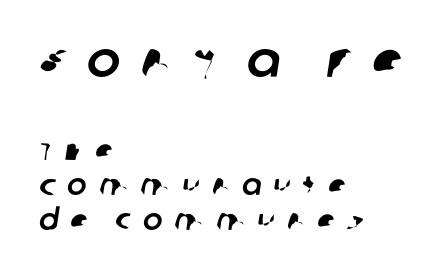
Q: Is the typeface a serif or a sans-serif typeface? A: Sans-serif.
Q: Is the text underlined? A: No.
Q: How is the paragraph aligned? A: Left-aligned.
Q: Is the spacing between letters normal or unusually wide? A: Unusually wide.
Q: Which block of text is set in a larger size, the first (top) or the second (bottom)? A: The first (top) one.
Q: Width (condensed, normal, or wide)? A: Normal.
Q: Stroke contrast? A: Low.
Q: x-height? A: Large.
Q: Monospaced? A: No.
